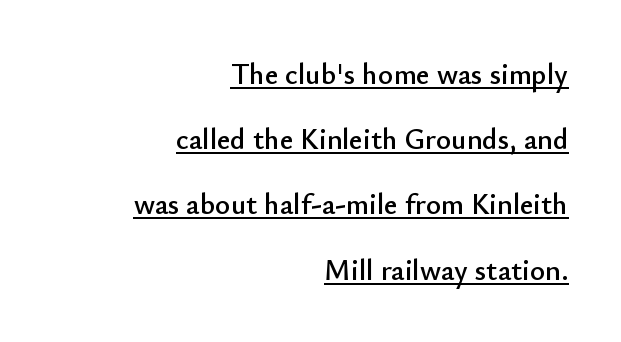
{"serif": "no", "italic": "no", "width": "normal", "stroke_contrast": "low", "x_height": "small", "monospaced": "no", "underline": "yes", "align": "right", "line_spacing": "loose", "line_spacing_ratio": 2.25, "letter_spacing": "normal", "letter_spacing_em": 0.0, "glyph_px": 29}
